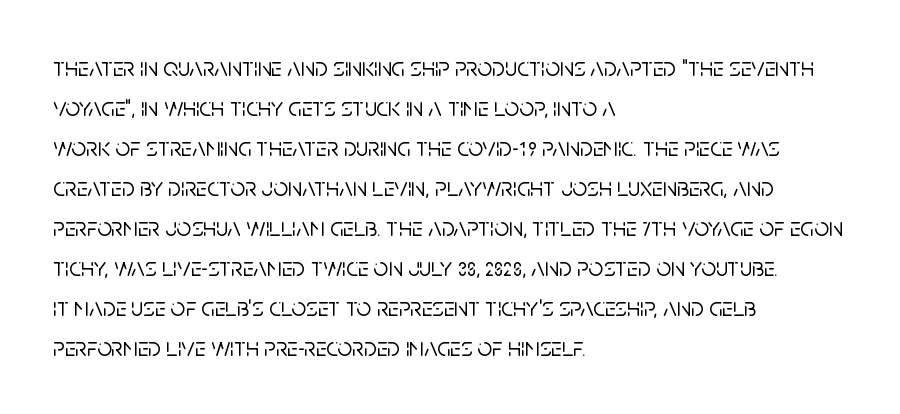
{"italic": "no", "underline": "no", "align": "left", "line_spacing": "normal", "line_spacing_ratio": 1.54, "letter_spacing": "normal", "letter_spacing_em": 0.0, "glyph_px": 26}
